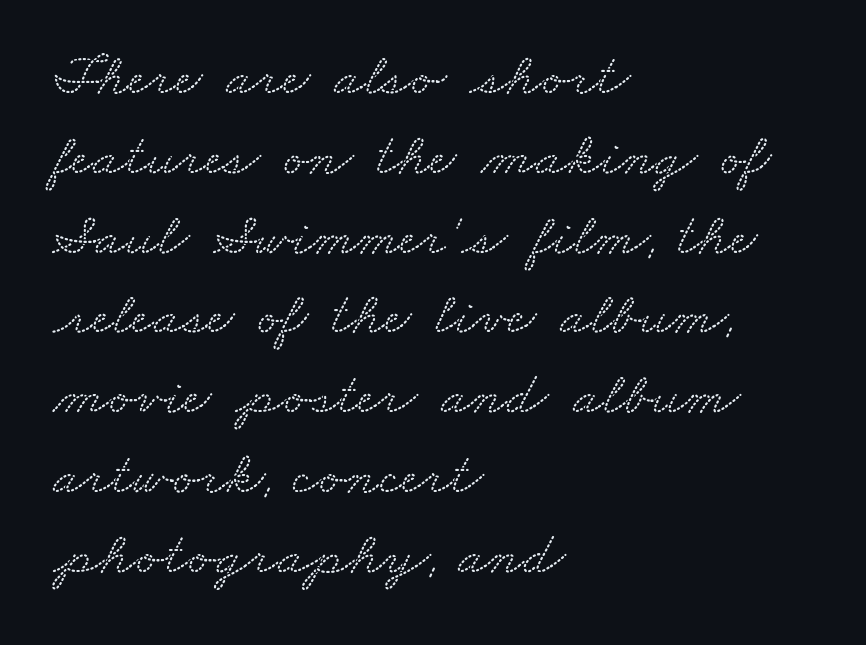
The image shows 60 px wide type; set left-aligned, normal line spacing (1.33x), normal letter spacing, not underlined; low stroke contrast and a small x-height.
